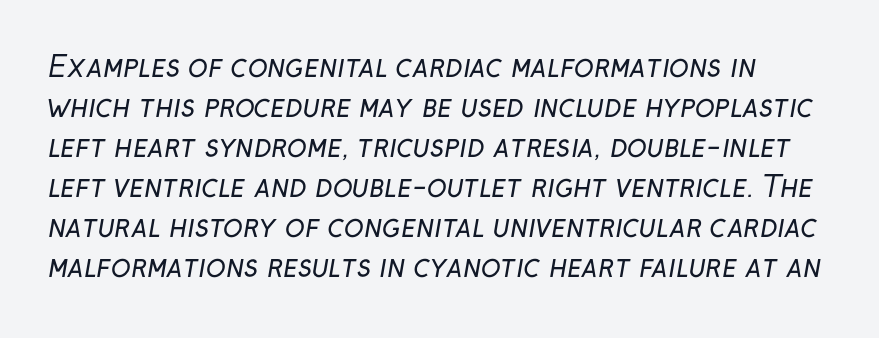
Q: Is the text bold? A: No.
Q: Is the typeface a serif or a sans-serif typeface? A: Sans-serif.
Q: Is the text underlined? A: No.
Q: Is the spacing between letters normal or unusually wide? A: Normal.
Q: Is the spacing between lines tight, normal or loose? A: Normal.
Q: Width (condensed, normal, or wide)? A: Normal.
Q: Stroke contrast? A: Low.
Q: x-height? A: Medium.
Q: Monospaced? A: No.
